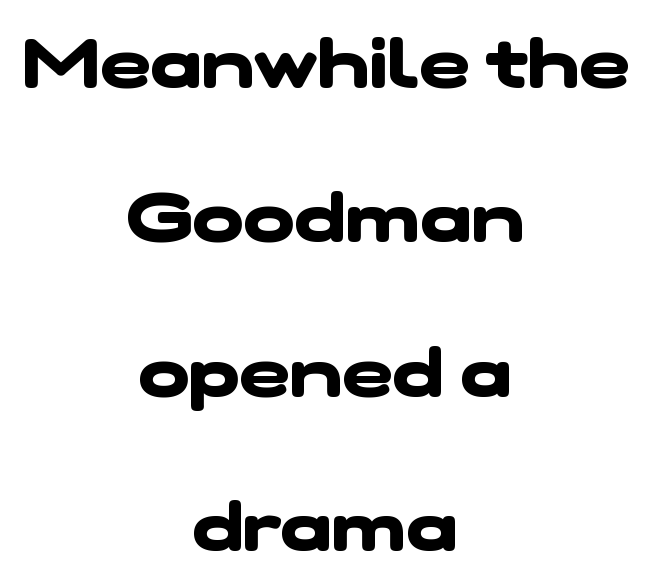
{"serif": "no", "bold": "yes", "weight": "heavy", "width": "wide", "stroke_contrast": "low", "x_height": "medium", "monospaced": "no", "underline": "no", "align": "center", "line_spacing": "loose", "line_spacing_ratio": 2.27, "letter_spacing": "normal", "letter_spacing_em": 0.0, "glyph_px": 68}
